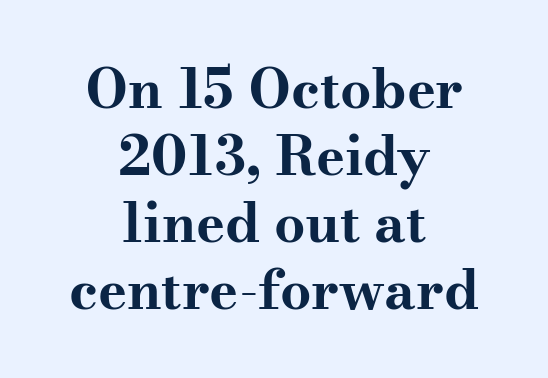
A typesetter would call this zero additional tracking. Its strokes are broad and dark, the hallmark of bold type. In CSS terms this would be text-align: center. Looks like regular typesetting: each glyph gets only the width it needs.
